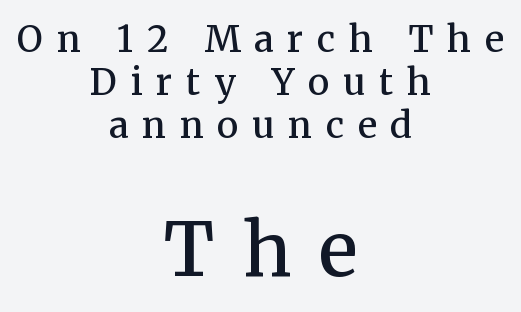
Italic? Not at all — the glyphs are vertical. The typesetter chose a symmetrical, centered arrangement here. The composition opens small and finishes big. Character widths vary here, with narrow letters taking less room than wide ones. A typesetter would call this heavily tracked-out type.
